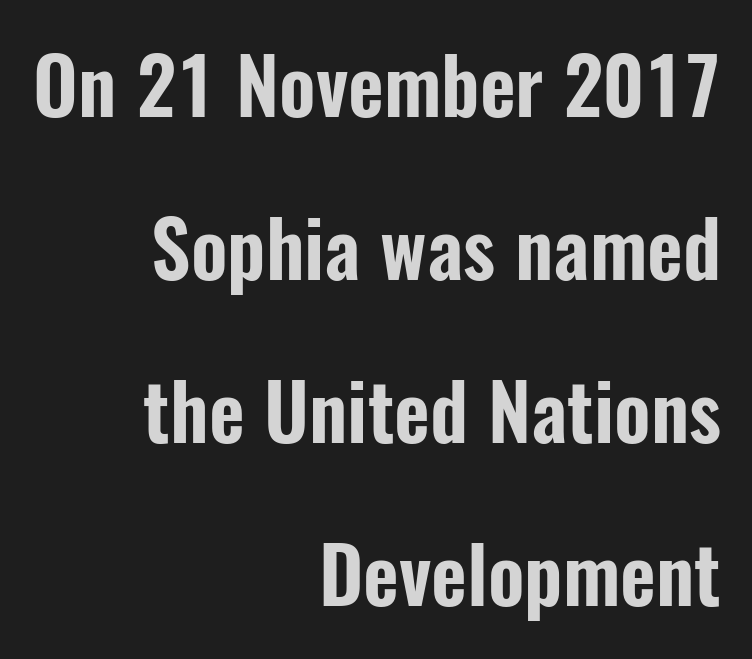
The rendering uses natural spacing where letterforms have individual widths. The letters stand straight up with perfectly vertical stems. Line spacing here is loose. Observe the ordinary spacing: letters are neighbours, not strangers. The strip under each line holds only bare page.
